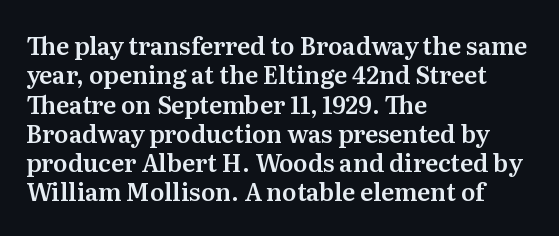
Q: Is the text italic (slanted)? A: No, it is upright.
Q: Is the text underlined? A: No.
Q: How is the paragraph aligned? A: Left-aligned.
Q: Is the spacing between letters normal or unusually wide? A: Normal.
